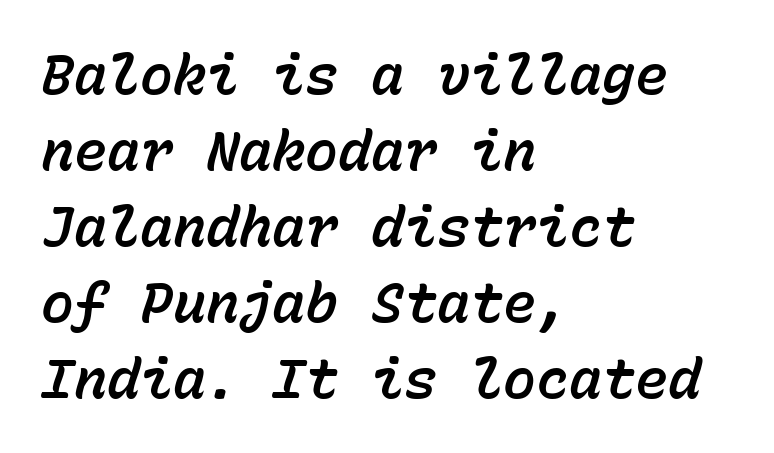
A typesetter would call this monospace, since all characters share one set width. This rendering uses left alignment, leaving the right contour irregular. When letters slant like this, we call the style italic. A normal amount of white space separates one row of letters from the next. Type without underlining.
